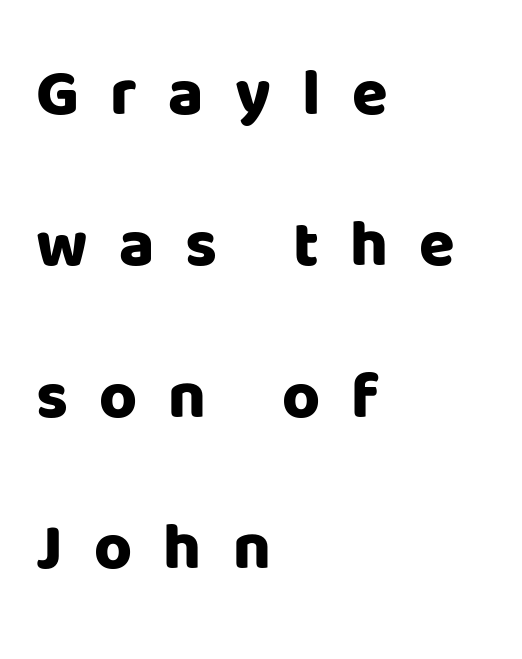
Is this a fixed-width face? No — the glyphs have proportional, varying widths. Check where the strokes stop: nothing finishes them off — pure sans. In terms of letterspacing, this is a distinctly airy, spread setting. Horizontal alignment here is leftward, the default for most running prose. Nope, not italic — everything's standing straight. Unmarked baselines from the first word to the last.
